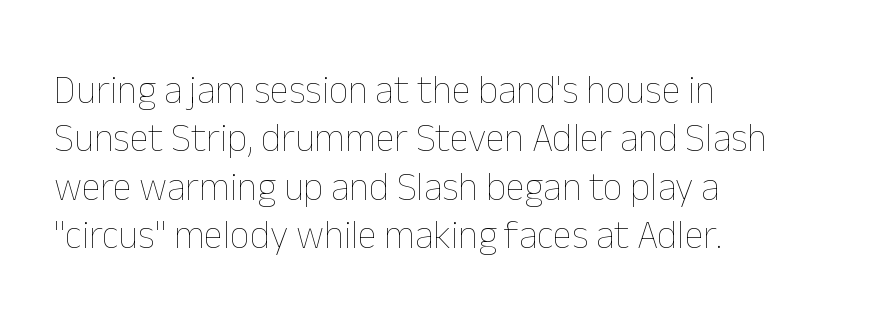
Q: Is the text bold? A: No.
Q: Is the text italic (slanted)? A: No, it is upright.
Q: Is the text underlined? A: No.
Q: How is the paragraph aligned? A: Left-aligned.
Q: Is the spacing between letters normal or unusually wide? A: Normal.
Q: Width (condensed, normal, or wide)? A: Normal.
Q: Stroke contrast? A: Low.
Q: x-height? A: Medium.
Q: Monospaced? A: No.
